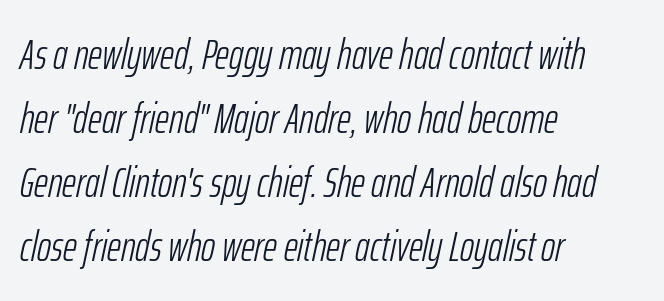
{"italic": "yes", "lean": "right", "slant_degrees": 12, "bold": "no", "weight": "light", "width": "condensed", "stroke_contrast": "low", "x_height": "medium", "monospaced": "no", "underline": "no", "align": "left", "line_spacing": "normal", "line_spacing_ratio": 1.49, "letter_spacing": "normal", "letter_spacing_em": 0.0, "glyph_px": 43}
